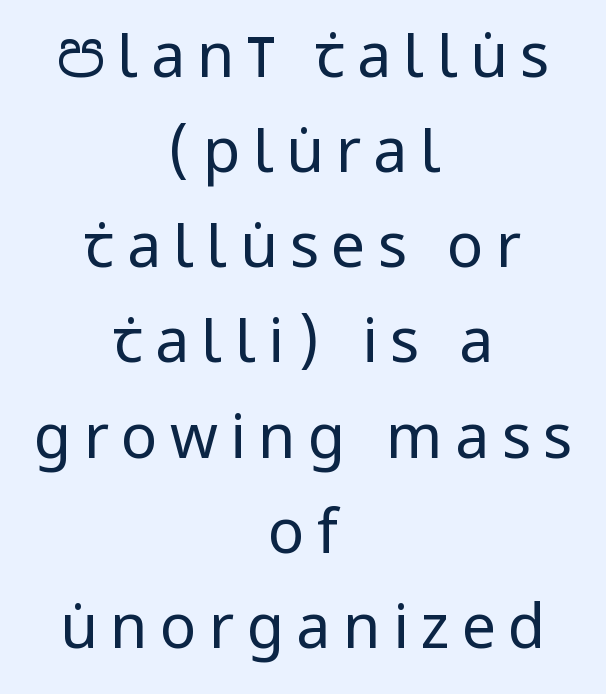
Q: Is the text bold? A: No.
Q: Is the text italic (slanted)? A: No, it is upright.
Q: Is the typeface a serif or a sans-serif typeface? A: Sans-serif.
Q: Is the text underlined? A: No.
Q: How is the paragraph aligned? A: Centered.
Q: Is the spacing between letters normal or unusually wide? A: Unusually wide.
Q: Is the spacing between lines tight, normal or loose? A: Normal.
Q: Width (condensed, normal, or wide)? A: Condensed.
Q: Stroke contrast? A: Low.
Q: x-height? A: Large.
Q: Monospaced? A: No.
